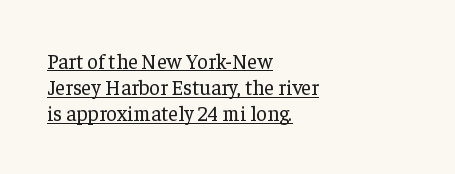
{"italic": "no", "bold": "no", "underline": "yes", "align": "left", "line_spacing": "normal", "line_spacing_ratio": 1.25, "letter_spacing": "normal", "letter_spacing_em": 0.0, "glyph_px": 21}
